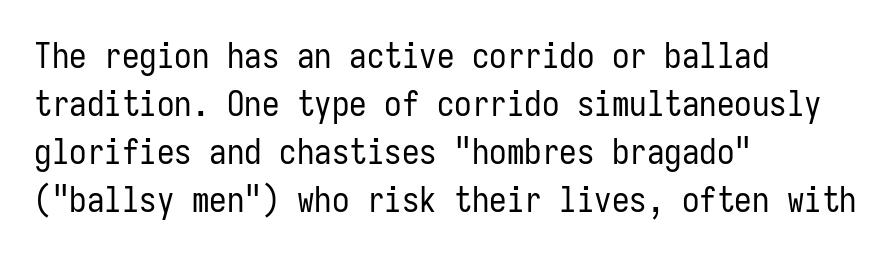
Compared with a centered layout, this one pins lines to the left instead. The typesetting does not lean heavy: it is not bold. Nope, no serifs anywhere on these letters. Each letter, wide or thin by design, is forced into the same width here.
